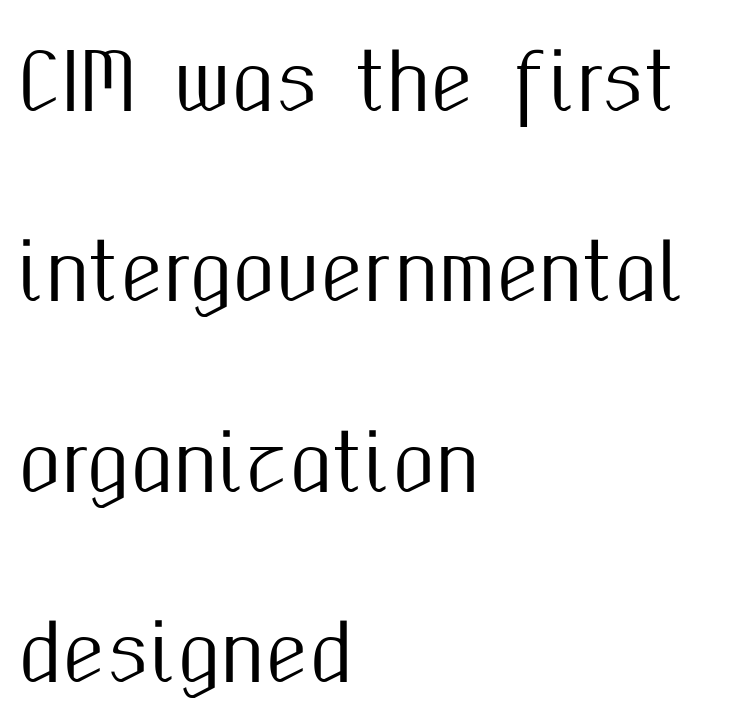
Q: Is the text italic (slanted)? A: No, it is upright.
Q: Is the typeface a serif or a sans-serif typeface? A: Sans-serif.
Q: Is the text underlined? A: No.
Q: How is the paragraph aligned? A: Left-aligned.
Q: Is the spacing between letters normal or unusually wide? A: Normal.
Q: Is the spacing between lines tight, normal or loose? A: Loose.
Q: Width (condensed, normal, or wide)? A: Condensed.
Q: Stroke contrast? A: Medium.
Q: x-height? A: Medium.
Q: Monospaced? A: No.
